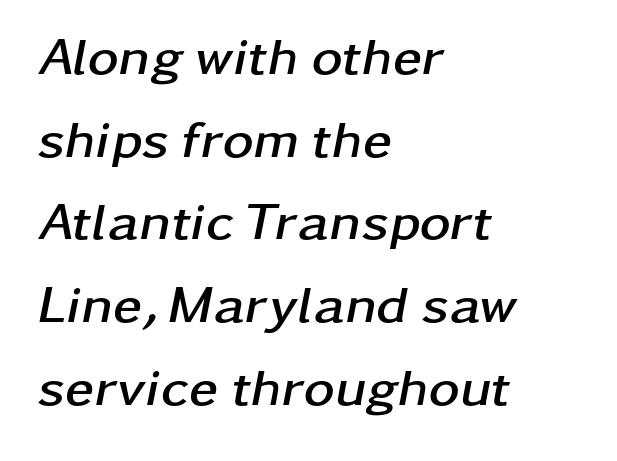
Q: Is the text bold? A: Yes.
Q: Is the text italic (slanted)? A: Yes, it leans right by about 11 degrees.
Q: Is the text underlined? A: No.
Q: How is the paragraph aligned? A: Left-aligned.
Q: Is the spacing between letters normal or unusually wide? A: Normal.
Q: Is the spacing between lines tight, normal or loose? A: Normal.
Q: Width (condensed, normal, or wide)? A: Wide.
Q: Stroke contrast? A: Low.
Q: x-height? A: Medium.
Q: Monospaced? A: No.
